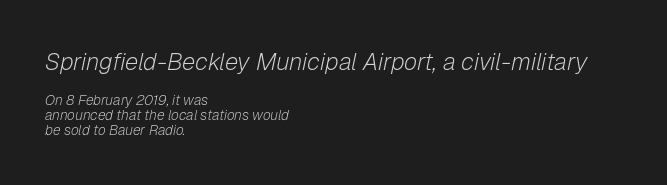
Nothing heavy about these letters — not bold at all. Designer's note — italics engaged. Cramped leading. Nobody touched the tracking dial on this one.
